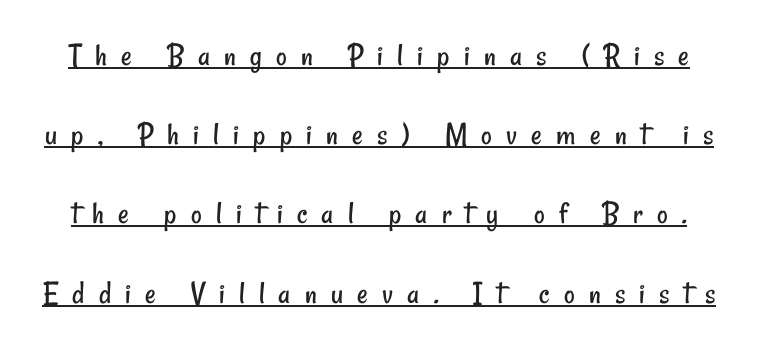
Q: Is the text bold? A: No.
Q: Is the typeface a serif or a sans-serif typeface? A: Sans-serif.
Q: Is the text underlined? A: Yes.
Q: Is the spacing between letters normal or unusually wide? A: Unusually wide.
Q: Is the spacing between lines tight, normal or loose? A: Loose.
Q: Width (condensed, normal, or wide)? A: Condensed.
Q: Stroke contrast? A: Low.
Q: x-height? A: Small.
Q: Monospaced? A: No.
